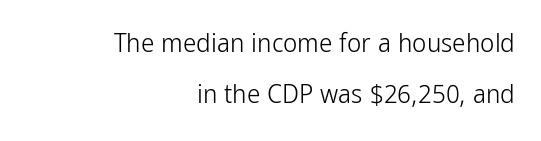
The image shows 27 px text type, upright; set right-aligned, line spacing 1.89x, normal letter spacing, not underlined.
